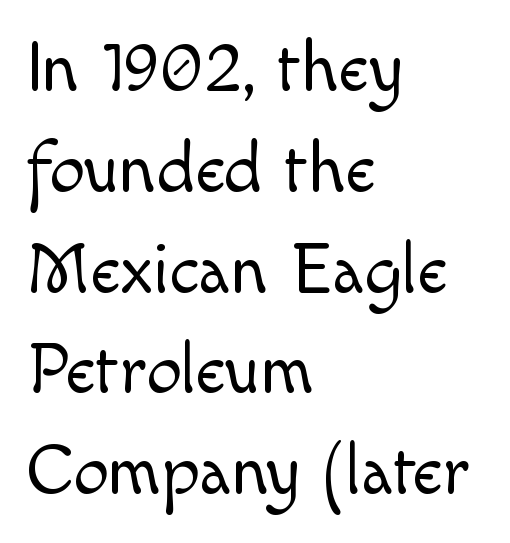
The image shows 71 px light sans-serif type, upright; set left-aligned, normal line spacing (1.42x), normal letter spacing, not underlined; a small x-height.
